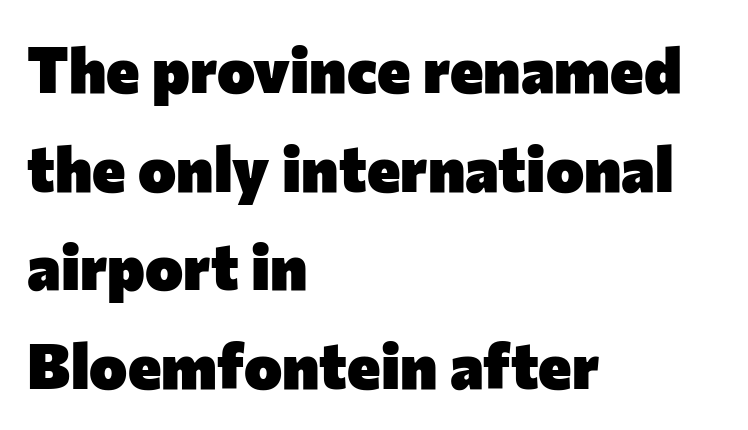
The image shows 64 px heavy sans-serif type, upright; set left-aligned, normal line spacing (1.54x), normal letter spacing, not underlined; low stroke contrast and a medium x-height.
